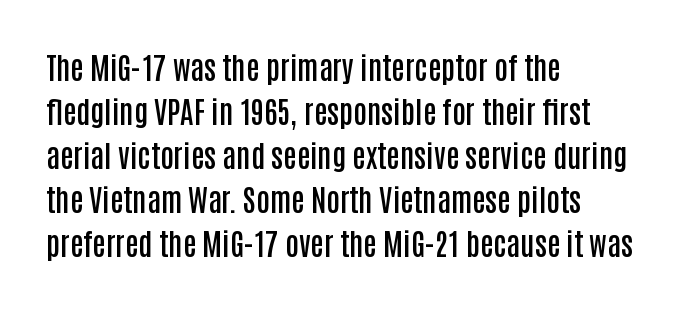
{"serif": "no", "italic": "no", "bold": "semi", "weight": "semibold", "width": "condensed", "stroke_contrast": "low", "x_height": "large", "monospaced": "no", "underline": "no", "align": "left", "line_spacing": "normal", "line_spacing_ratio": 1.47, "letter_spacing": "normal", "letter_spacing_em": 0.0, "glyph_px": 30}
